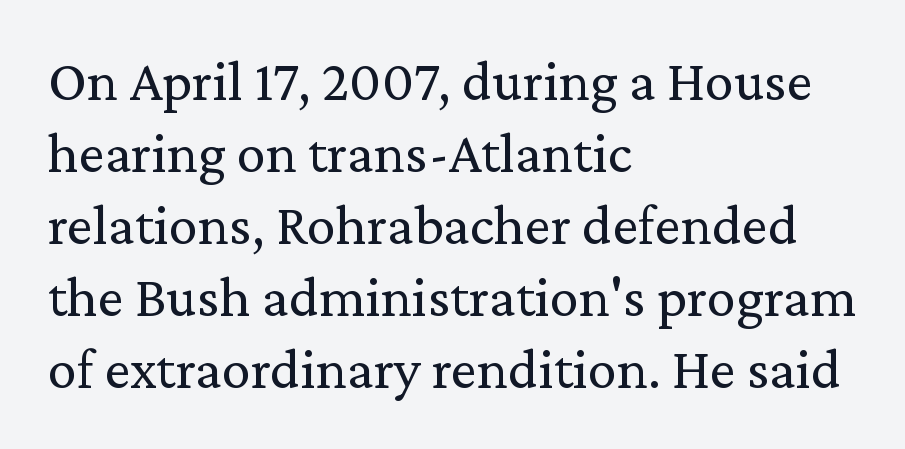
You can tell from the footed stems that serif type was used. Type without underlining. No extra ink here — the face is not bold. A typesetter would call this proportional, since set widths differ per character. The rendering anchors every line to the left-hand side.
